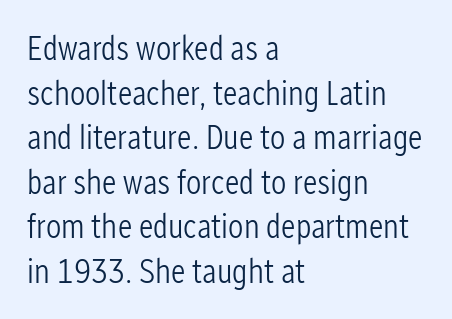
{"serif": "no", "italic": "no", "bold": "no", "weight": "light", "width": "condensed", "stroke_contrast": "low", "x_height": "medium", "monospaced": "no", "underline": "no", "align": "left", "line_spacing": "normal", "line_spacing_ratio": 1.31, "letter_spacing": "normal", "letter_spacing_em": 0.0, "glyph_px": 34}
